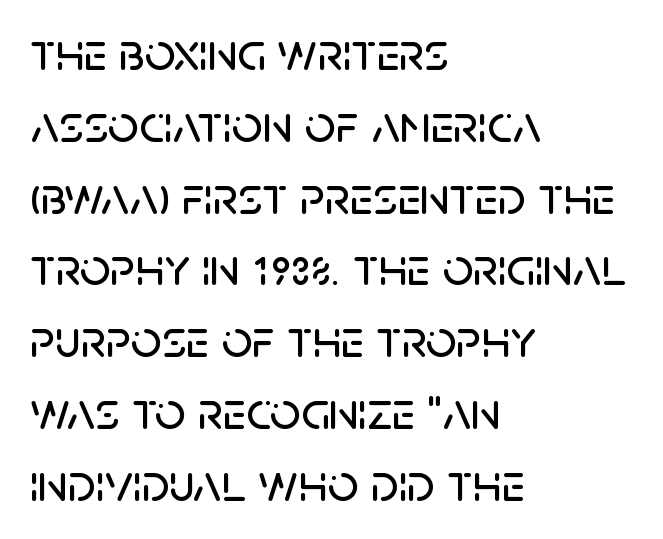
Q: Is the text italic (slanted)? A: No, it is upright.
Q: Is the typeface a serif or a sans-serif typeface? A: Sans-serif.
Q: Is the text underlined? A: No.
Q: How is the paragraph aligned? A: Left-aligned.
Q: Is the spacing between letters normal or unusually wide? A: Normal.
Q: Is the spacing between lines tight, normal or loose? A: Normal.
Q: Width (condensed, normal, or wide)? A: Normal.
Q: Stroke contrast? A: Low.
Q: x-height? A: Large.
Q: Monospaced? A: No.
